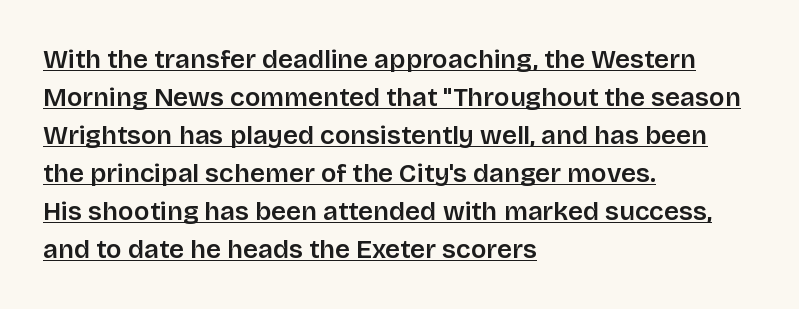
Words appear dense and cohesive because spacing is normal. Students, observe: this is what conventionally led text looks like. The letters stand straight up with perfectly vertical stems. These lines stack with their left ends in a neat column.
